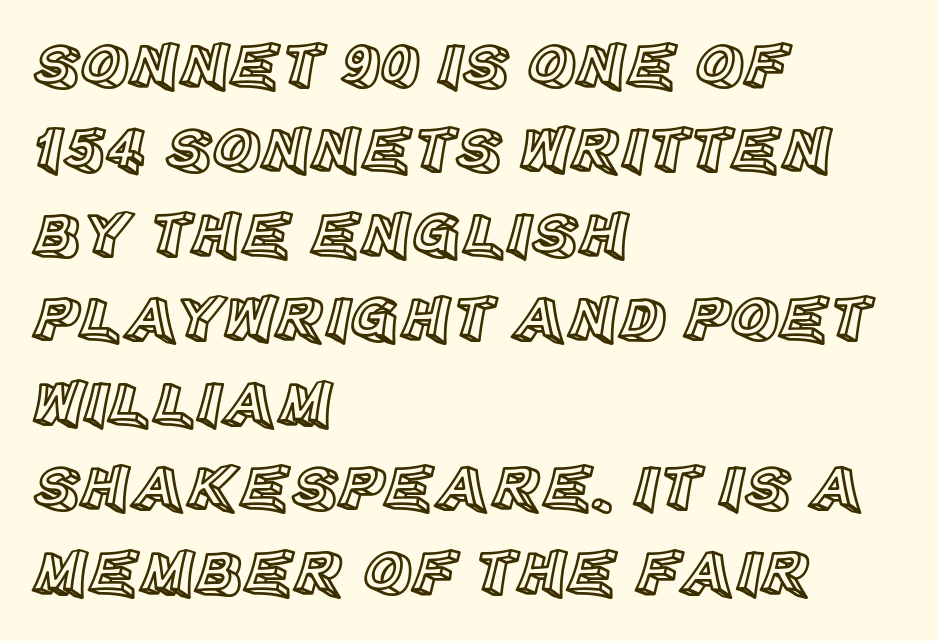
Compared with typical body copy, the letter spacing here is the same. Left-aligned paragraph, ragged on the right. Proportional: the letters do not fall into vertical columns. How would I describe the line gaps? Plain and ordinary. Unmarked baselines from the first word to the last.
